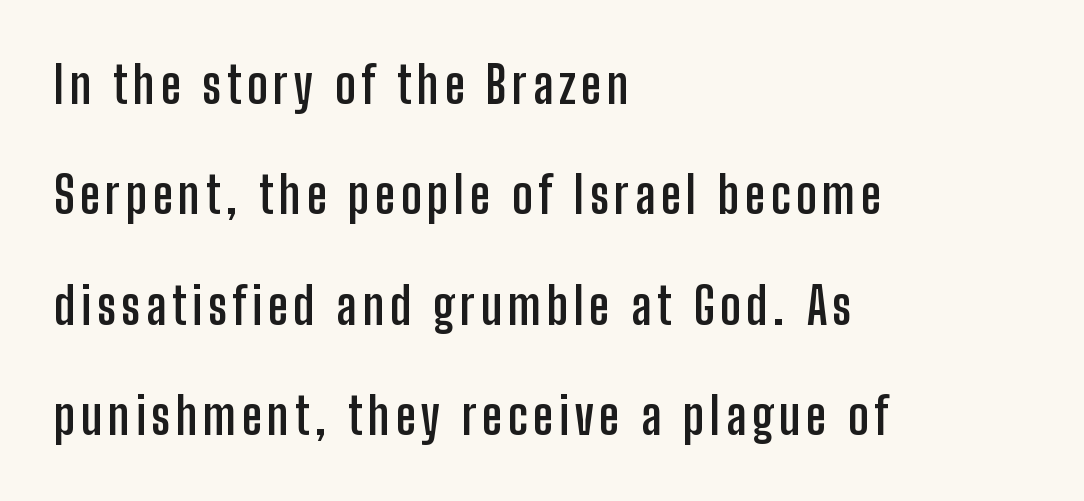
Q: Is the text bold? A: Yes.
Q: Is the text italic (slanted)? A: No, it is upright.
Q: Is the typeface a serif or a sans-serif typeface? A: Sans-serif.
Q: Is the text underlined? A: No.
Q: How is the paragraph aligned? A: Left-aligned.
Q: Is the spacing between lines tight, normal or loose? A: Loose.
Q: Width (condensed, normal, or wide)? A: Condensed.
Q: Stroke contrast? A: Low.
Q: x-height? A: Medium.
Q: Monospaced? A: No.
